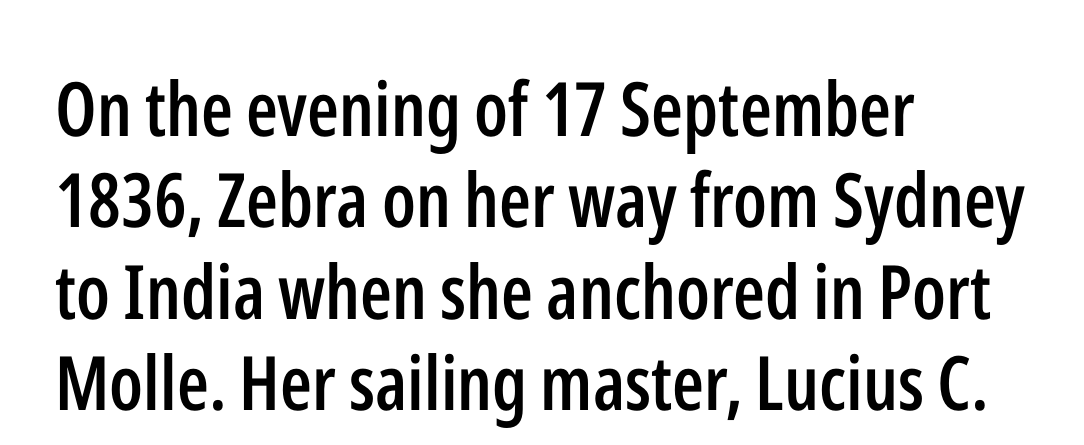
Each letter keeps its own natural width here, so spacing adapts to shape. Where is the straight margin? On the left. Every stem runs plumb, perpendicular to the baseline. Does extra space separate the letters? No, they use regular spacing. Glance below the letters and you will spot only blank space.
